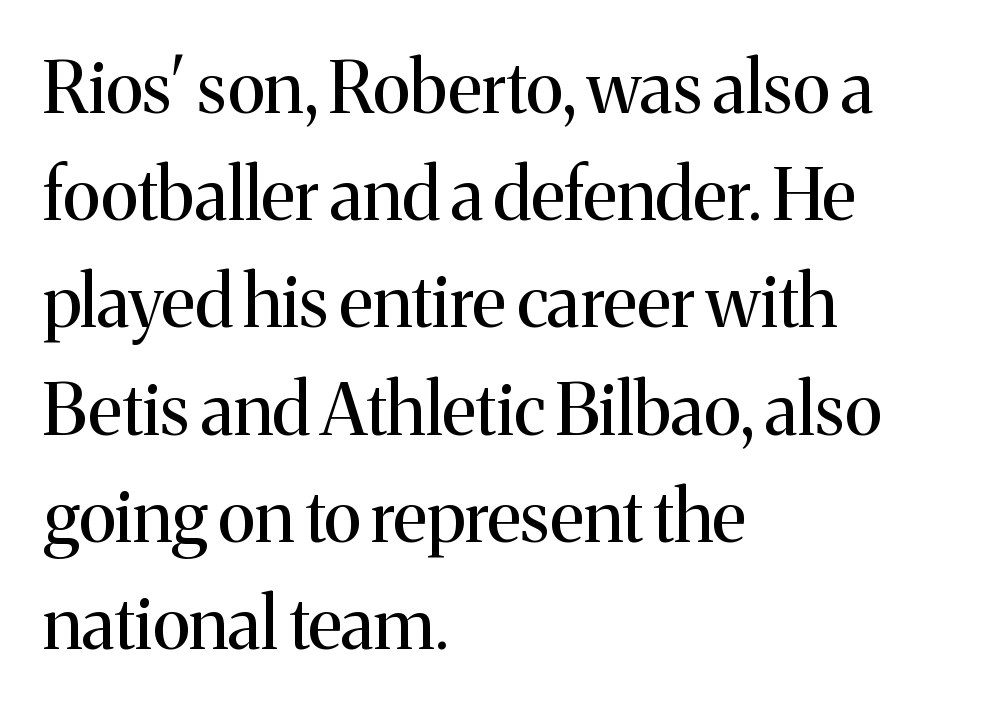
The image shows 71 px regular-weight serif type, upright; set left-aligned, normal line spacing (1.51x), normal letter spacing, not underlined; medium stroke contrast and a medium x-height.
